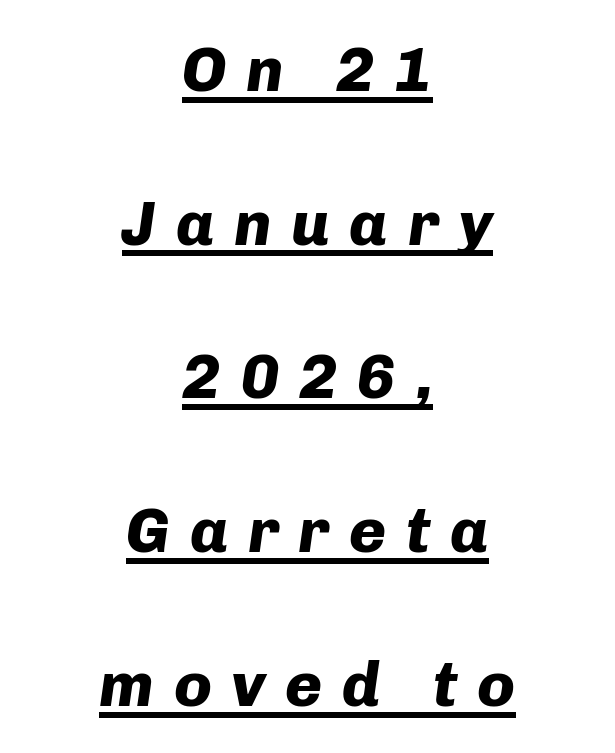
{"italic": "yes", "lean": "right", "slant_degrees": 8, "bold": "yes", "weight": "heavy", "width": "normal", "stroke_contrast": "low", "x_height": "medium", "monospaced": "no", "underline": "yes", "align": "center", "line_spacing": "loose", "line_spacing_ratio": 2.44, "letter_spacing": "wide", "letter_spacing_em": 0.31, "glyph_px": 63}
